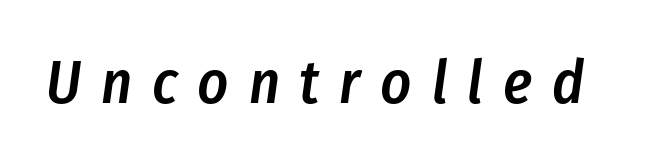
There is plenty of visible air inserted between adjacent glyphs. On the weight axis this lands at semibold, roughly 600. The letters advance in unequal steps, a hallmark of proportional type. Quick note: italic. The glyphs are unaccompanied by any horizontal stroke below them.
